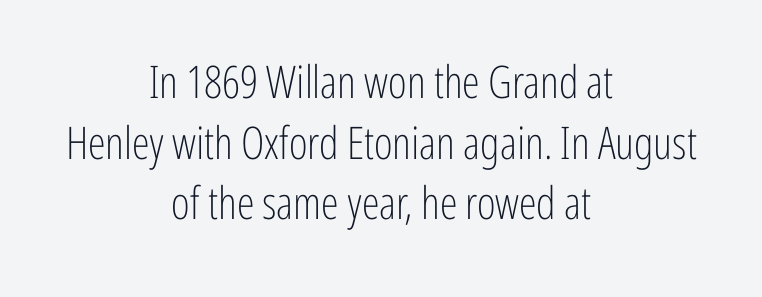
{"serif": "no", "italic": "no", "bold": "no", "weight": "light", "width": "condensed", "stroke_contrast": "low", "x_height": "medium", "monospaced": "no", "underline": "no", "align": "center", "line_spacing": "normal", "line_spacing_ratio": 1.35, "letter_spacing": "normal", "letter_spacing_em": 0.0, "glyph_px": 45}
